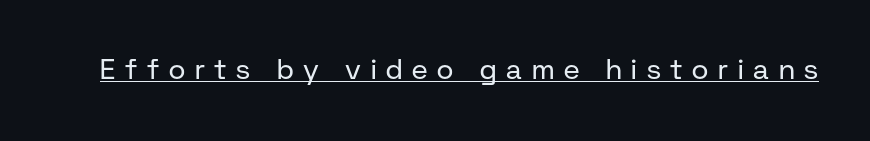
Q: Is the text bold? A: No.
Q: Is the text italic (slanted)? A: No, it is upright.
Q: Is the typeface a serif or a sans-serif typeface? A: Sans-serif.
Q: Is the text underlined? A: Yes.
Q: Is the spacing between letters normal or unusually wide? A: Unusually wide.
Q: Width (condensed, normal, or wide)? A: Normal.
Q: Stroke contrast? A: Low.
Q: x-height? A: Medium.
Q: Monospaced? A: No.
